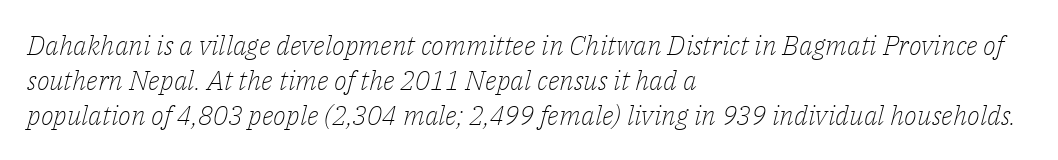
{"italic": "yes", "lean": "right", "slant_degrees": 14, "bold": "no", "underline": "no", "align": "left", "line_spacing": "normal", "line_spacing_ratio": 1.29, "letter_spacing": "normal", "letter_spacing_em": 0.0, "glyph_px": 27}
